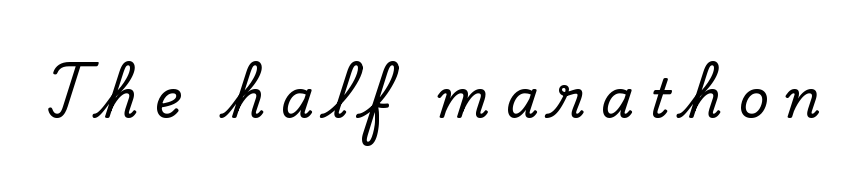
{"serif": "yes", "width": "normal", "stroke_contrast": "low", "x_height": "small", "monospaced": "no", "underline": "no", "letter_spacing": "wide", "letter_spacing_em": 0.3, "glyph_px": 53}
